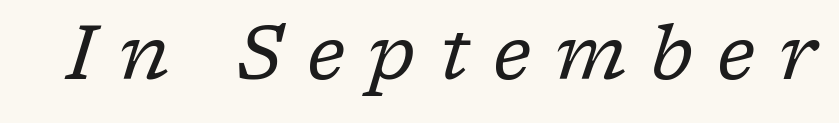
The image shows 76 px regular-weight serif type, italic (leaning right); set unusually wide letter spacing (+0.31 em), not underlined; low stroke contrast and a medium x-height.
